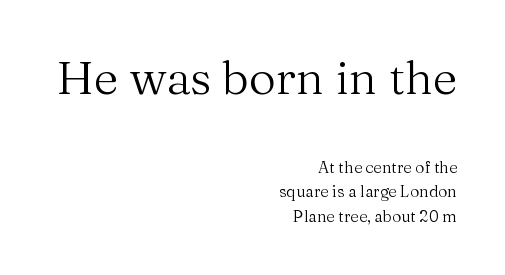
The image shows 47 px regular-weight serif type, upright; set right-aligned, normal line spacing (1.52x), normal letter spacing, not underlined; the first (top) block is 2.94x larger; medium stroke contrast and a medium x-height.
